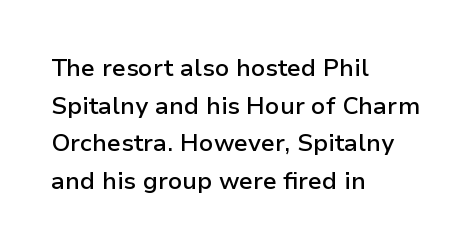
The image shows 24 px text type, upright; set left-aligned, normal line spacing (1.57x), normal letter spacing, not underlined.
